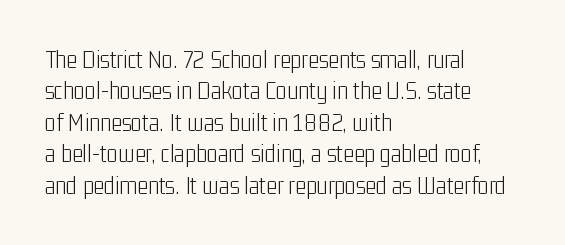
What stands out about the letter spacing? Nothing — it is the standard amount. The rendering anchors every line to the left-hand side. A light-to-regular cut is what we see here. Ordinary non-slanted type is in use.
